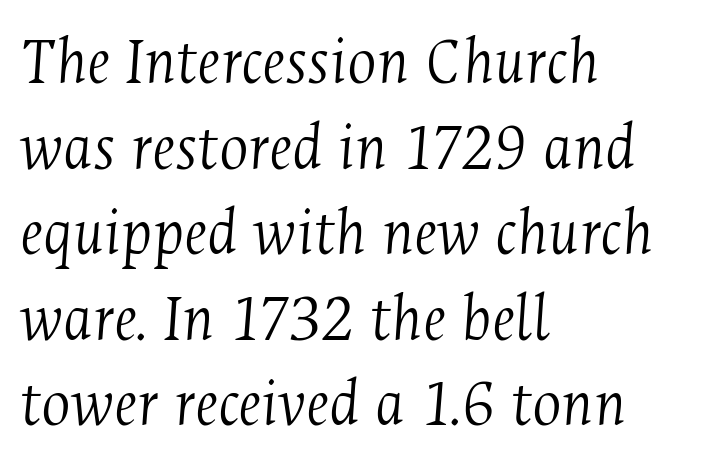
The characters are drawn with everyday or finer stroke widths. Each letter keeps its own natural width here, so spacing adapts to shape. Anything drawn beneath the words? Only blank space. Words appear dense and cohesive because spacing is normal. Look at the bottom of the vertical strokes: they flare into serifs here. Line beginnings align vertically; line endings do not.
